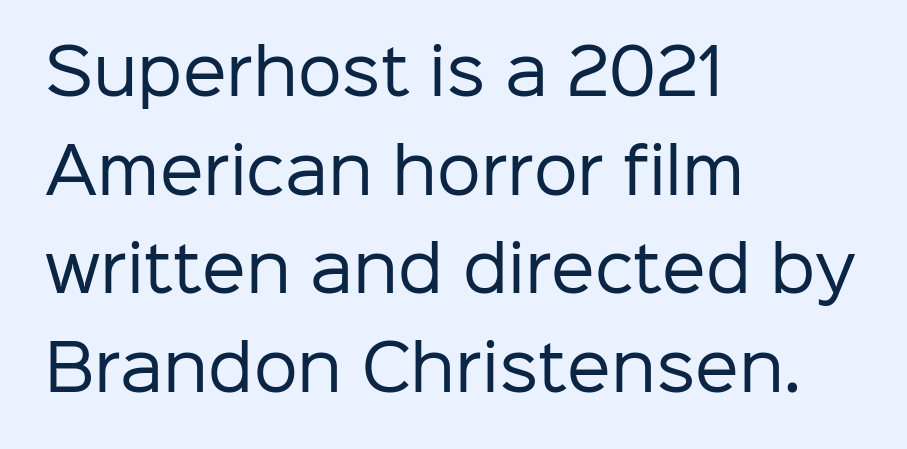
{"serif": "no", "italic": "no", "bold": "no", "weight": "regular", "width": "normal", "stroke_contrast": "low", "x_height": "medium", "monospaced": "no", "underline": "no", "align": "left", "line_spacing": "normal", "line_spacing_ratio": 1.59, "letter_spacing": "normal", "letter_spacing_em": 0.0, "glyph_px": 62}
